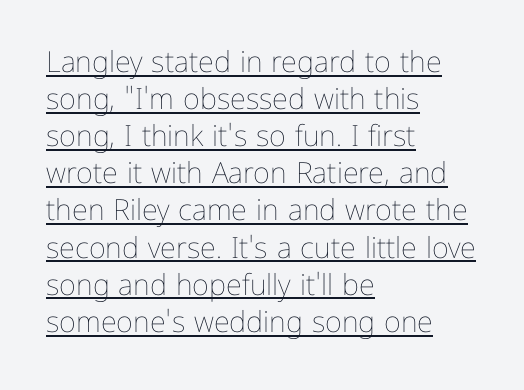
One-word summary of the alignment: left. It's the straight-up-and-down kind of type. Vertical stems look standard width or narrower in stroke. Think of a printed novel: that variable character pitch is what you see here. Notice how a bar underscores the lettering throughout. There is no visible air inserted between adjacent glyphs.
